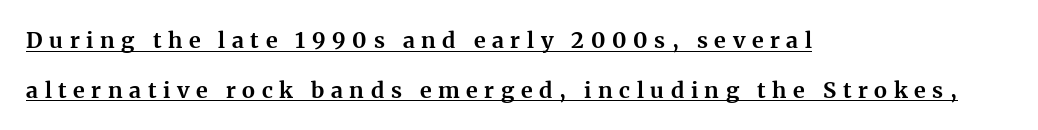
Reading down the block, your eye returns to a fixed left position each line. Style check: upright. Does the leading feel generous? Absolutely, it's lavish. The strokes are fattened all the way to bold.
